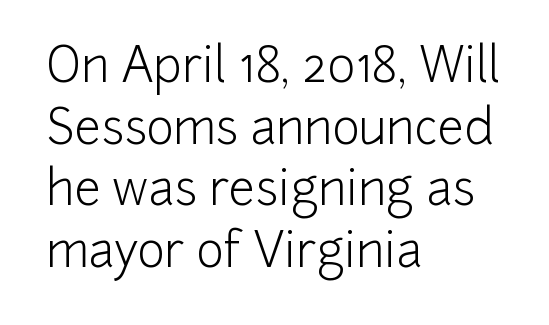
{"serif": "no", "italic": "no", "bold": "no", "weight": "light", "width": "normal", "stroke_contrast": "low", "x_height": "medium", "monospaced": "no", "underline": "no", "align": "left", "line_spacing": "normal", "line_spacing_ratio": 1.31, "letter_spacing": "normal", "letter_spacing_em": 0.0, "glyph_px": 47}
